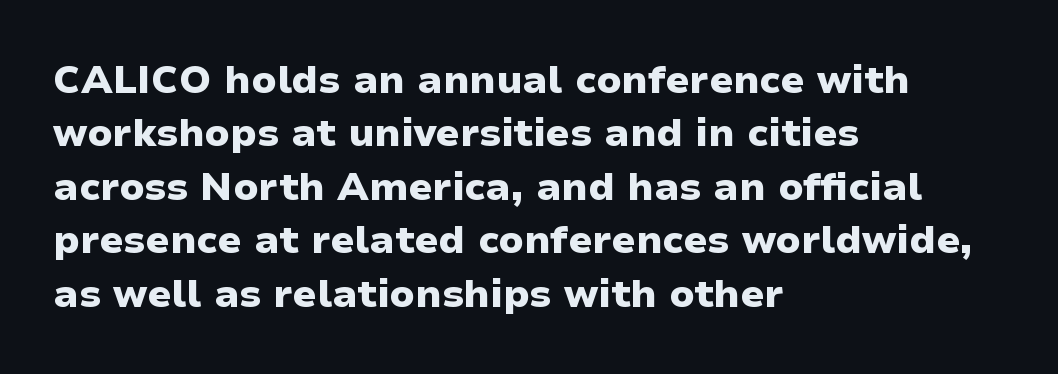
The image shows 39 px heavy sans-serif type, upright; set left-aligned, normal line spacing (1.37x), normal letter spacing, not underlined; low stroke contrast and a medium x-height.
